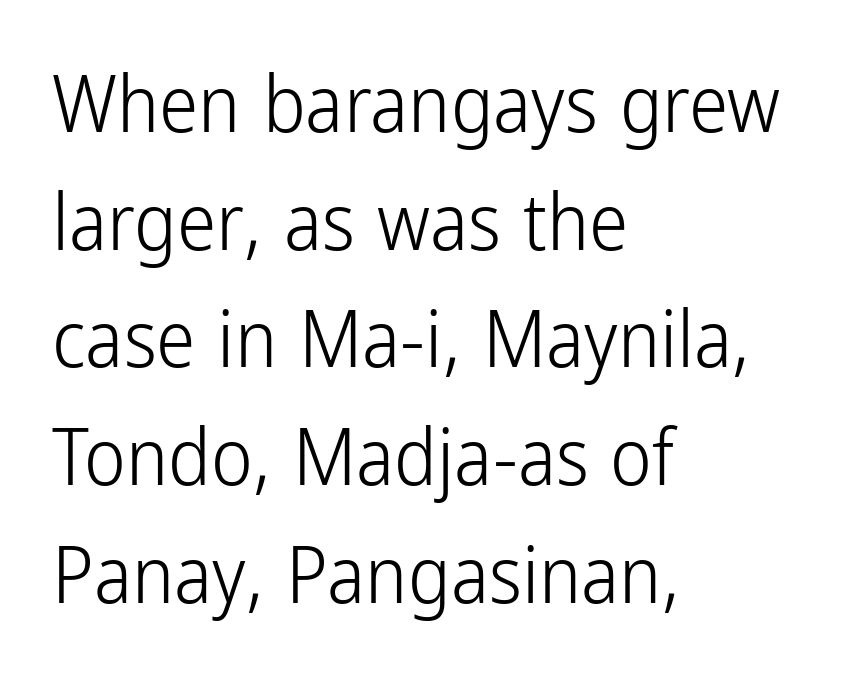
The image shows 79 px light, condensed sans-serif type, upright; set left-aligned, normal line spacing (1.49x), normal letter spacing, not underlined; low stroke contrast and a medium x-height.
